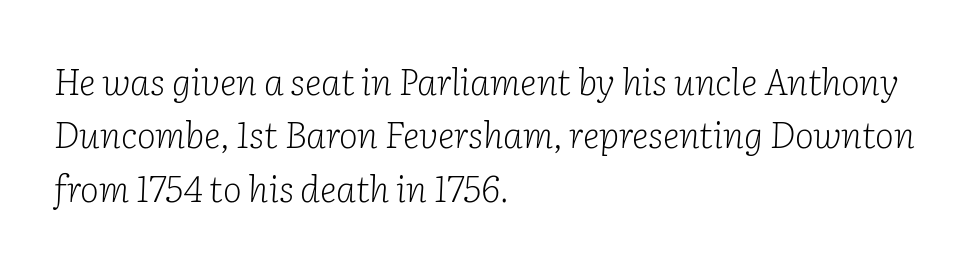
The image shows 36 px light serif type, italic (leaning right); set left-aligned, normal line spacing (1.48x), normal letter spacing, not underlined; low stroke contrast and a medium x-height.
